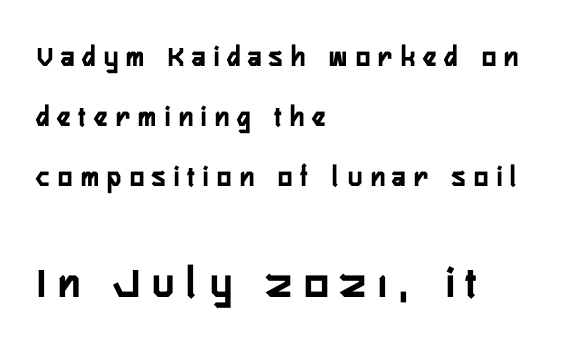
{"serif": "no", "italic": "no", "bold": "yes", "weight": "semibold", "width": "condensed", "stroke_contrast": "low", "x_height": "medium", "monospaced": "no", "underline": "no", "align": "left", "line_spacing": "loose", "line_spacing_ratio": 2.0, "letter_spacing": "wide", "letter_spacing_em": 0.28, "larger_block": "second", "size_ratio": 1.5, "glyph_px": 45}
